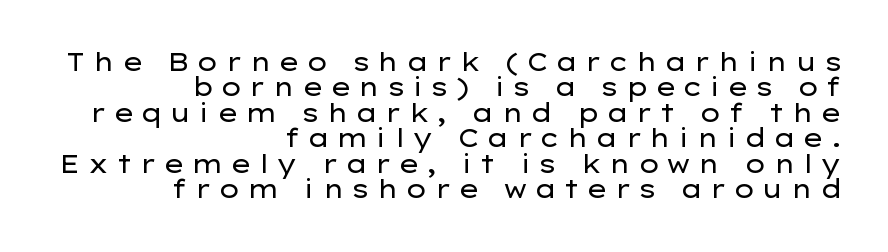
{"italic": "no", "bold": "no", "underline": "no", "align": "right", "line_spacing": "tight", "line_spacing_ratio": 1.02, "letter_spacing": "wide", "letter_spacing_em": 0.25, "glyph_px": 25}
